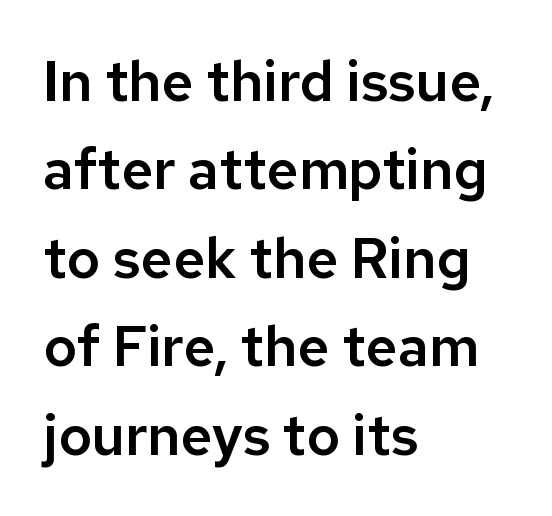
Q: Is the text italic (slanted)? A: No, it is upright.
Q: Is the typeface a serif or a sans-serif typeface? A: Sans-serif.
Q: Is the text underlined? A: No.
Q: How is the paragraph aligned? A: Left-aligned.
Q: Is the spacing between letters normal or unusually wide? A: Normal.
Q: Is the spacing between lines tight, normal or loose? A: Normal.
Q: Width (condensed, normal, or wide)? A: Normal.
Q: Stroke contrast? A: Low.
Q: x-height? A: Medium.
Q: Monospaced? A: No.
